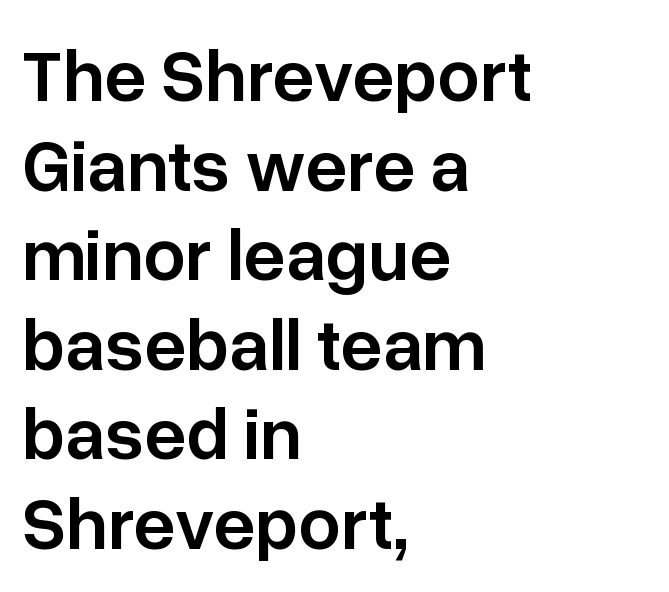
The passage is arranged the way most books set body copy — flush left. Nothing unusual about the tracking: characters are spaced as the font intends. The font is running at a semibold setting, under full bold. Bare-footed words on every line. The rendering uses natural spacing where letterforms have individual widths. Ordinary non-slanted type is in use.
